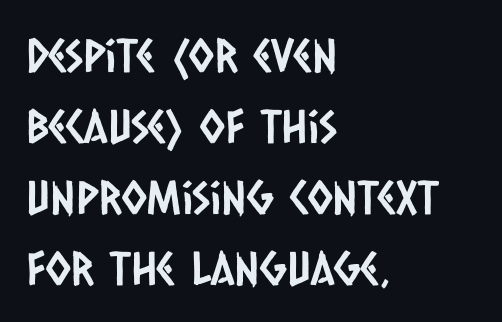
The line-height multiplier appears to be the usual default. The passage shown is typed in a proportional face where columns would drift. Plain, unruled lines of type. The font family rendered here belongs to the sans-serif group. The gaps between neighbouring characters are ordinary and unremarkable. Casual observation: everything's shoved over to the left.
